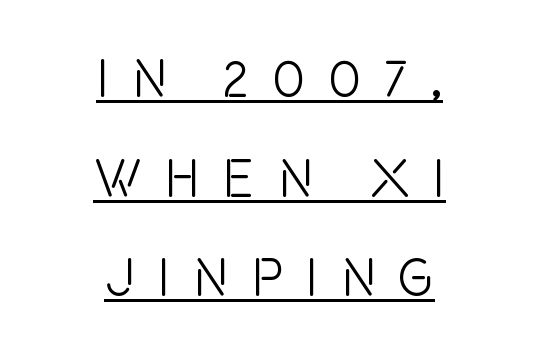
{"serif": "no", "italic": "no", "width": "condensed", "x_height": "large", "monospaced": "no", "underline": "yes", "align": "center", "line_spacing_ratio": 1.88, "letter_spacing": "wide", "letter_spacing_em": 0.43, "glyph_px": 53}
